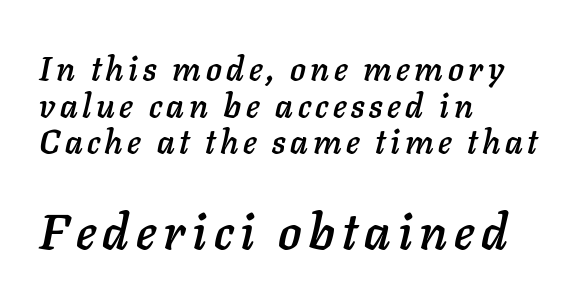
Notice how the passage keeps a crisp vertical edge on the left only. Is there much room between lines? No — they nearly touch. The area under the type is left untouched. The rendering enlarges the type as you move from the upper chunk to the lower.
